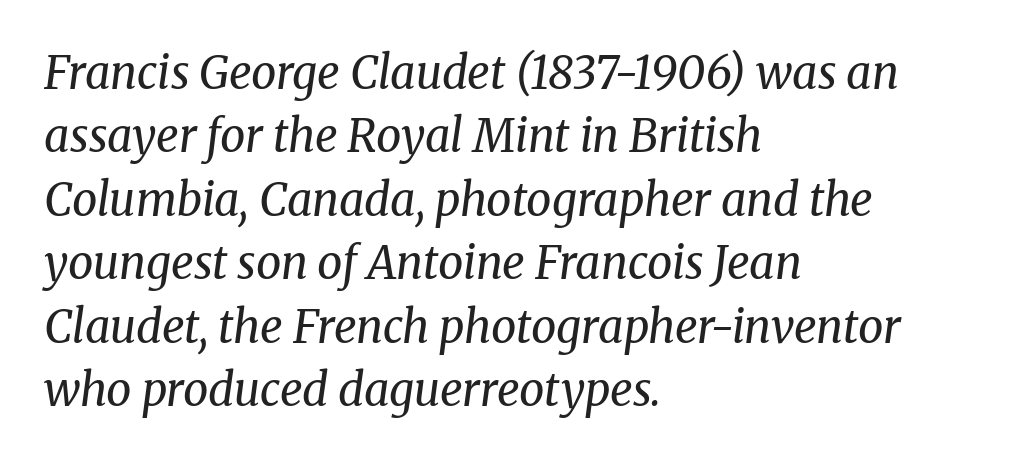
The image shows 45 px regular-weight serif type, italic (leaning right); set left-aligned, normal line spacing (1.41x), normal letter spacing, not underlined; medium stroke contrast and a medium x-height.
